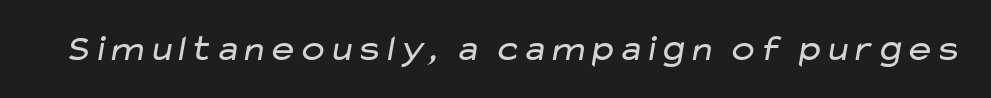
Each letter keeps its own natural width here, so spacing adapts to shape. A quiet, ordinary-to-light weight characterises the typeface. Underlining? Definitely not there. You can tell from the bare stems that sans-serif type was used. These lines keep a tight, regular rhythm from letter to letter.
